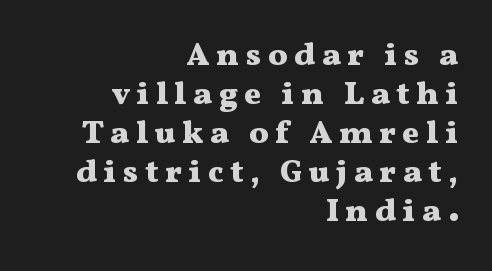
Q: Is the text bold? A: Yes.
Q: Is the text italic (slanted)? A: No, it is upright.
Q: Is the typeface a serif or a sans-serif typeface? A: Serif.
Q: Is the text underlined? A: No.
Q: How is the paragraph aligned? A: Right-aligned.
Q: Is the spacing between letters normal or unusually wide? A: Unusually wide.
Q: Width (condensed, normal, or wide)? A: Wide.
Q: Stroke contrast? A: Medium.
Q: x-height? A: Medium.
Q: Monospaced? A: No.
